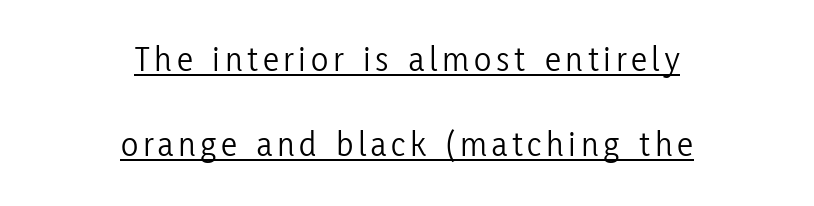
Q: Is the text bold? A: No.
Q: Is the text italic (slanted)? A: No, it is upright.
Q: Is the typeface a serif or a sans-serif typeface? A: Sans-serif.
Q: Is the text underlined? A: Yes.
Q: How is the paragraph aligned? A: Centered.
Q: Is the spacing between lines tight, normal or loose? A: Loose.
Q: Width (condensed, normal, or wide)? A: Condensed.
Q: Stroke contrast? A: Low.
Q: x-height? A: Medium.
Q: Monospaced? A: No.
